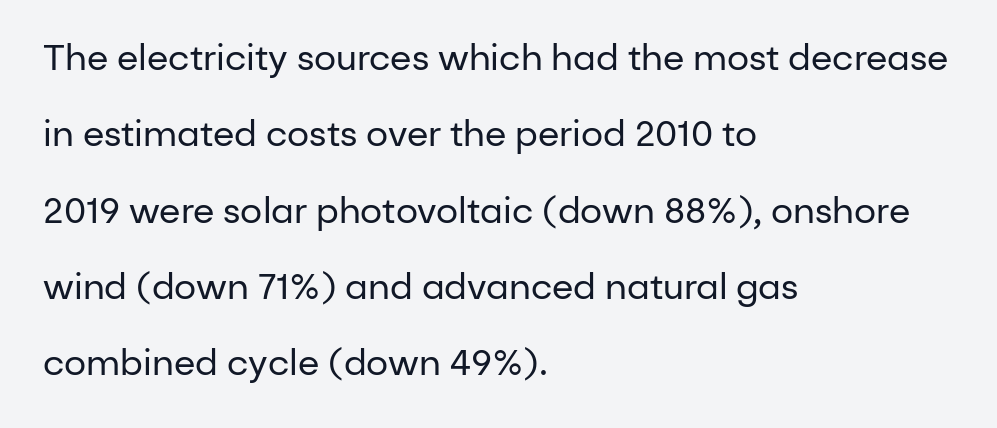
{"serif": "no", "italic": "no", "bold": "no", "weight": "regular", "width": "normal", "stroke_contrast": "low", "x_height": "medium", "monospaced": "no", "underline": "no", "align": "left", "line_spacing": "loose", "line_spacing_ratio": 2.18, "letter_spacing": "normal", "letter_spacing_em": 0.0, "glyph_px": 35}
